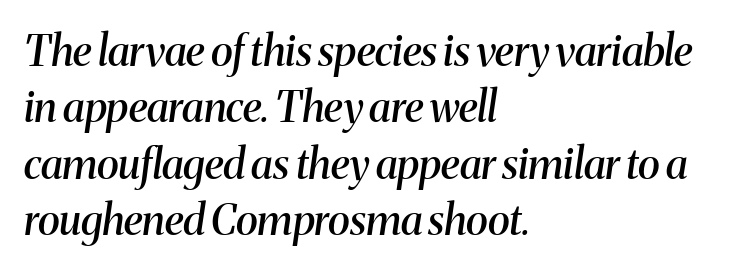
What stands out about the letter spacing? Nothing — it is the standard amount. Emphasis by weight is partial: semibold. The baseline area is clear. The glyphs look as if they've been sheared to an angle. Examine the stroke ends and you'll spot serifs.
